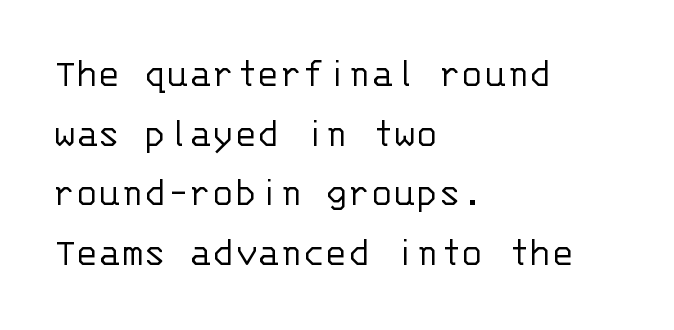
Q: Is the text bold? A: No.
Q: Is the text italic (slanted)? A: No, it is upright.
Q: Is the typeface a serif or a sans-serif typeface? A: Sans-serif.
Q: Is the text underlined? A: No.
Q: How is the paragraph aligned? A: Left-aligned.
Q: Is the spacing between letters normal or unusually wide? A: Normal.
Q: Is the spacing between lines tight, normal or loose? A: Normal.
Q: Width (condensed, normal, or wide)? A: Normal.
Q: Stroke contrast? A: Low.
Q: x-height? A: Large.
Q: Monospaced? A: Yes.
